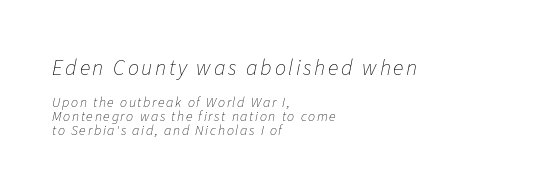
The passage shown stacks its lines with hardly any gap. Posture: slanted. The weight tops out at a normal text grade. Top chunk: large. Bottom chunk: small.
